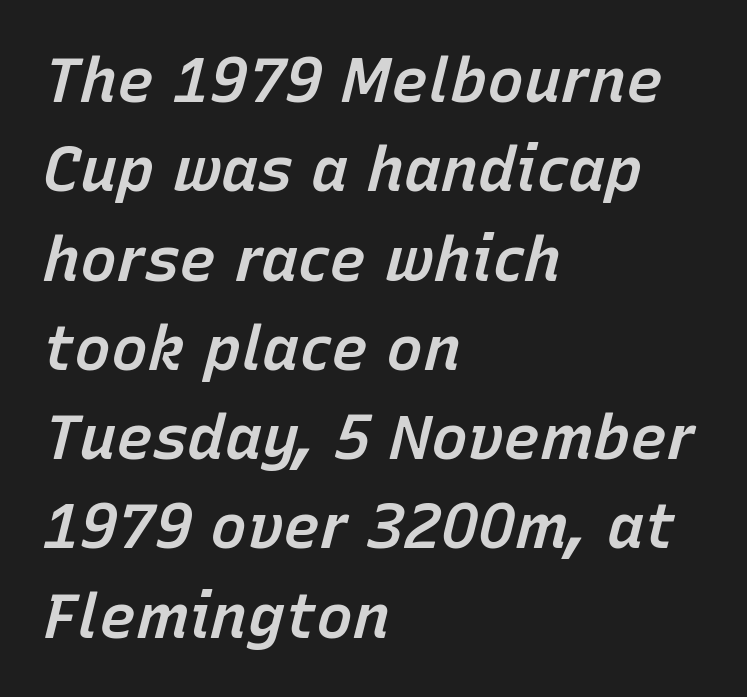
Here the designer chose a conventional face with non-uniform glyph widths. Compared with a centered layout, this one pins lines to the left instead. Posture: slanted. Rows of type keep a routine distance in the vertical direction. This is the in-between weight designers call semibold or demi.
